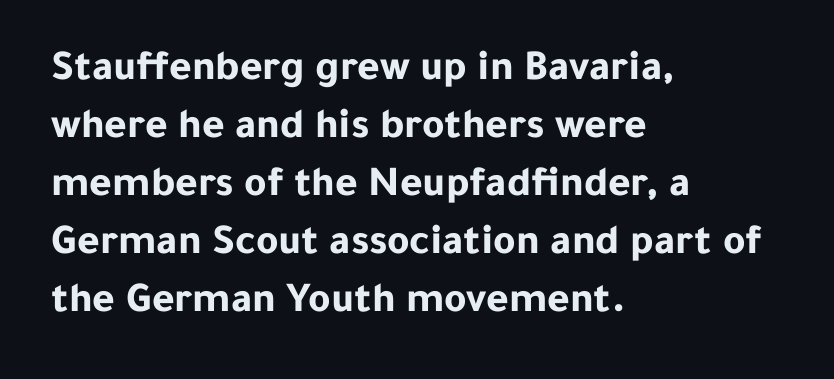
The image shows 43 px bold sans-serif type, upright; set left-aligned, normal line spacing (1.35x), normal letter spacing, not underlined; low stroke contrast and a medium x-height.
